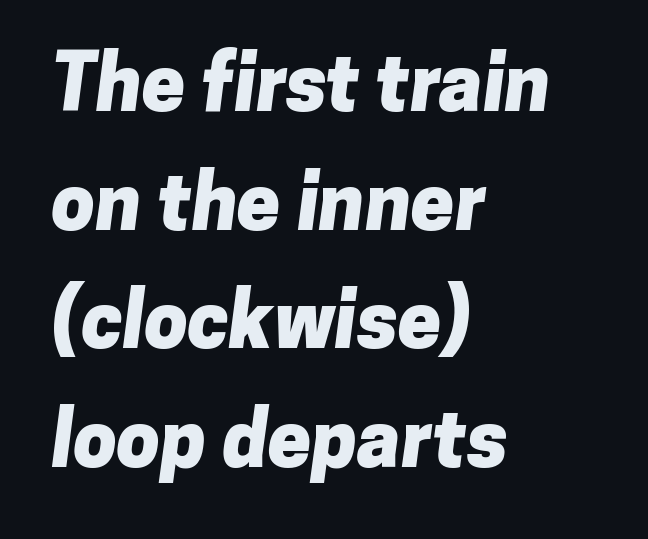
{"serif": "no", "bold": "yes", "weight": "heavy", "width": "normal", "stroke_contrast": "low", "x_height": "medium", "monospaced": "no", "underline": "no", "align": "left", "line_spacing": "normal", "line_spacing_ratio": 1.52, "letter_spacing": "normal", "letter_spacing_em": 0.0, "glyph_px": 78}
